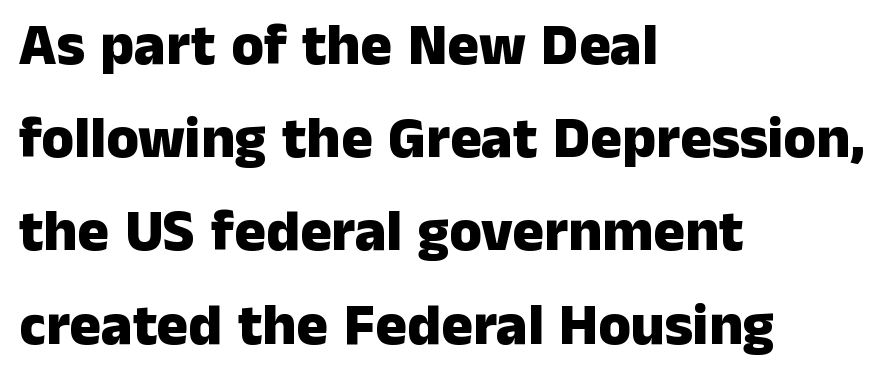
{"serif": "no", "italic": "no", "bold": "yes", "weight": "heavy", "width": "normal", "stroke_contrast": "low", "x_height": "medium", "monospaced": "no", "underline": "no", "align": "left", "line_spacing": "normal", "line_spacing_ratio": 1.58, "letter_spacing": "normal", "letter_spacing_em": 0.0, "glyph_px": 59}
